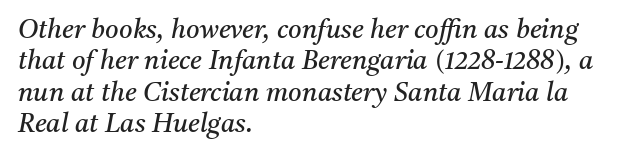
The image shows 26 px text type, italic (leaning right); set left-aligned, line spacing 1.21x, normal letter spacing, not underlined.
